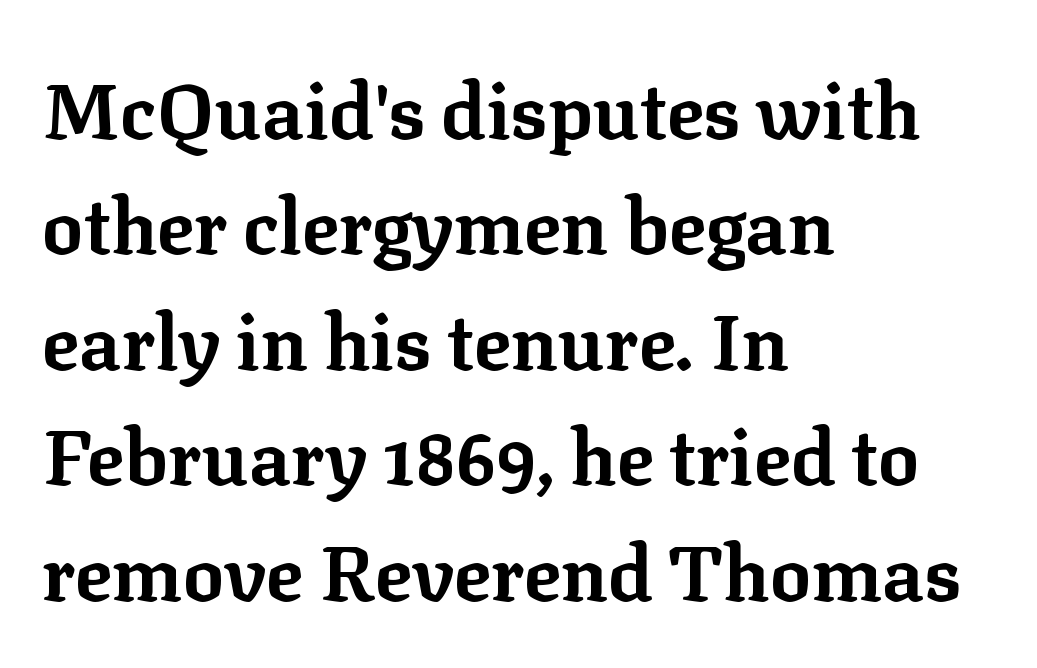
The image shows 77 px bold serif type, upright; set left-aligned, normal line spacing (1.5x), normal letter spacing, not underlined; low stroke contrast and a medium x-height.
